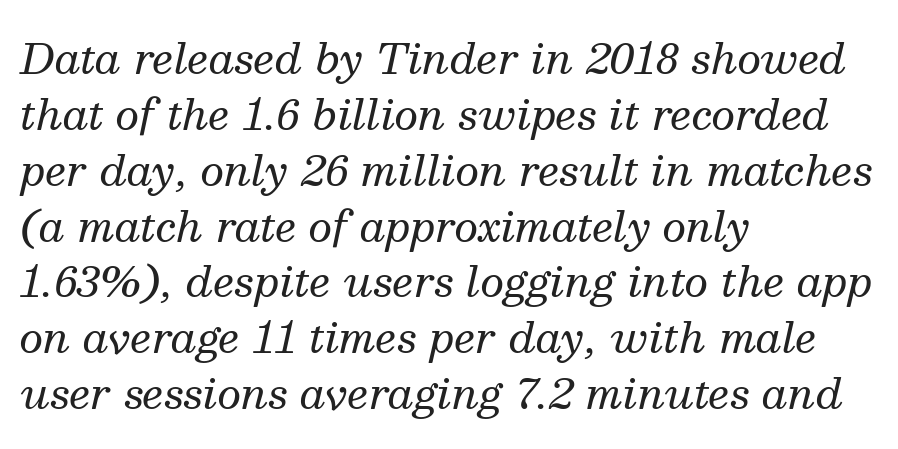
{"serif": "yes", "italic": "yes", "lean": "right", "slant_degrees": 13, "bold": "no", "weight": "regular", "width": "normal", "stroke_contrast": "medium", "x_height": "medium", "monospaced": "no", "underline": "no", "align": "left", "line_spacing": "normal", "line_spacing_ratio": 1.33, "letter_spacing": "normal", "letter_spacing_em": 0.0, "glyph_px": 42}
